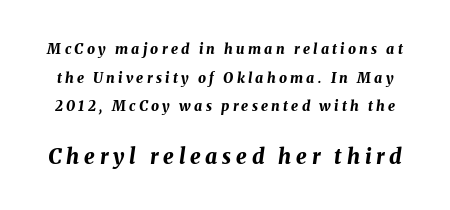
Is the lower block the larger one? Yes — the lower block carries the bigger type. Each word looks stretched out because of the extra space between its letters. The rendering uses a bold face; every stroke is thick and dark. The face used here has a pronounced slope to its letters. The string is rendered with underlining switched off. Successive baselines arrive slowly, with a big drop between each.
